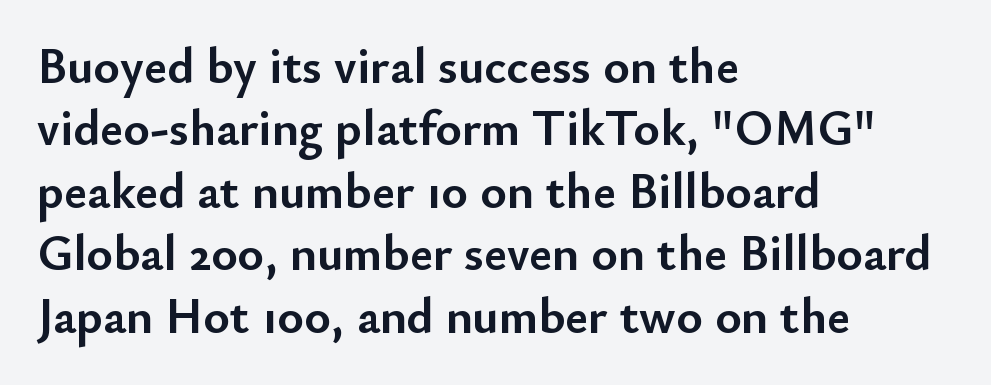
Q: Is the text bold? A: Yes.
Q: Is the text italic (slanted)? A: No, it is upright.
Q: Is the typeface a serif or a sans-serif typeface? A: Sans-serif.
Q: Is the text underlined? A: No.
Q: How is the paragraph aligned? A: Left-aligned.
Q: Is the spacing between letters normal or unusually wide? A: Normal.
Q: Is the spacing between lines tight, normal or loose? A: Normal.
Q: Width (condensed, normal, or wide)? A: Normal.
Q: Stroke contrast? A: Low.
Q: x-height? A: Small.
Q: Monospaced? A: No.
